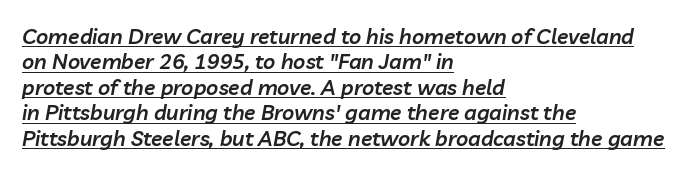
Q: Is the text bold? A: Semi-bold.
Q: Is the text italic (slanted)? A: Yes, it leans right by about 10 degrees.
Q: Is the text underlined? A: Yes.
Q: How is the paragraph aligned? A: Left-aligned.
Q: Is the spacing between letters normal or unusually wide? A: Normal.
